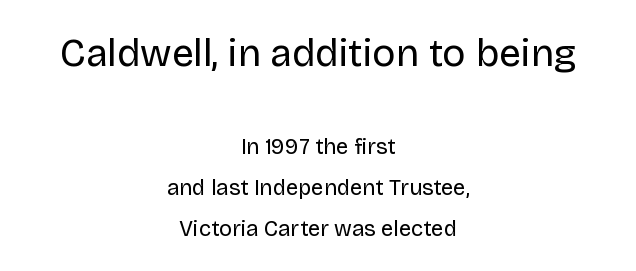
Q: Is the text bold? A: No.
Q: Is the text italic (slanted)? A: No, it is upright.
Q: Is the typeface a serif or a sans-serif typeface? A: Sans-serif.
Q: Is the text underlined? A: No.
Q: How is the paragraph aligned? A: Centered.
Q: Is the spacing between letters normal or unusually wide? A: Normal.
Q: Which block of text is set in a larger size, the first (top) or the second (bottom)? A: The first (top) one.
Q: Width (condensed, normal, or wide)? A: Normal.
Q: Stroke contrast? A: Low.
Q: x-height? A: Large.
Q: Monospaced? A: No.
